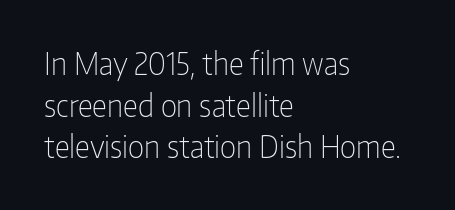
{"serif": "no", "italic": "no", "bold": "no", "weight": "light", "width": "condensed", "stroke_contrast": "low", "x_height": "medium", "monospaced": "no", "underline": "no", "align": "left", "line_spacing": "normal", "line_spacing_ratio": 1.39, "letter_spacing": "normal", "letter_spacing_em": 0.0, "glyph_px": 30}
